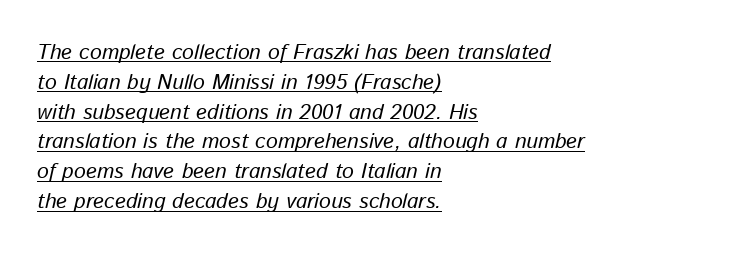
The specimen reads as italic at a glance. Underlining? Definitely there. A student would call this left alignment; a typographer would say flush left, rag right. The letters sit at their default tracking, neither squeezed nor spread. Successive baselines arrive at the customary interval.
